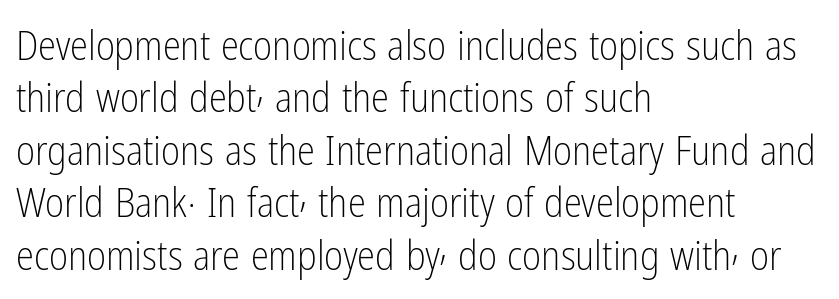
{"serif": "no", "italic": "no", "bold": "no", "weight": "light", "width": "condensed", "stroke_contrast": "low", "x_height": "medium", "monospaced": "no", "underline": "no", "align": "left", "line_spacing": "normal", "line_spacing_ratio": 1.28, "letter_spacing": "normal", "letter_spacing_em": 0.0, "glyph_px": 41}
